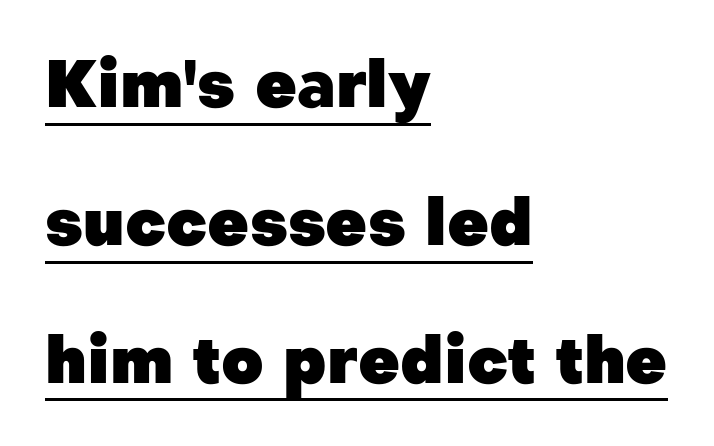
The image shows 65 px heavy sans-serif type, upright; set left-aligned, loose line spacing (2.12x), normal letter spacing, underlined; low stroke contrast and a medium x-height.
